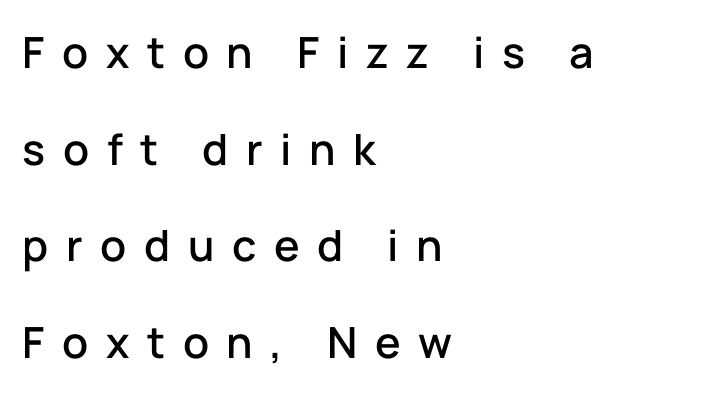
{"serif": "no", "italic": "no", "width": "normal", "stroke_contrast": "low", "x_height": "medium", "monospaced": "no", "underline": "no", "align": "left", "line_spacing": "loose", "line_spacing_ratio": 2.25, "letter_spacing": "wide", "letter_spacing_em": 0.41, "glyph_px": 43}
